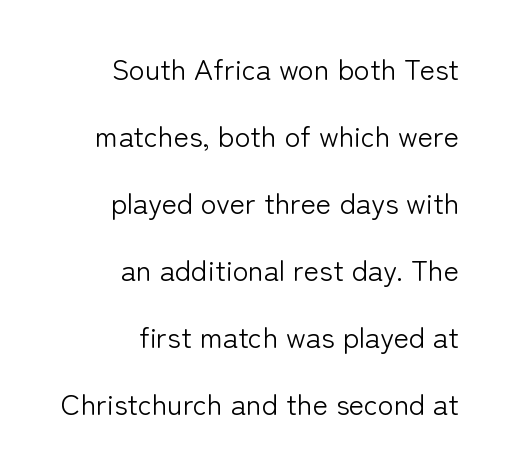
{"serif": "no", "italic": "no", "bold": "no", "weight": "light", "width": "normal", "stroke_contrast": "low", "x_height": "medium", "monospaced": "no", "underline": "no", "align": "right", "line_spacing": "loose", "line_spacing_ratio": 2.31, "letter_spacing": "normal", "letter_spacing_em": 0.0, "glyph_px": 29}
